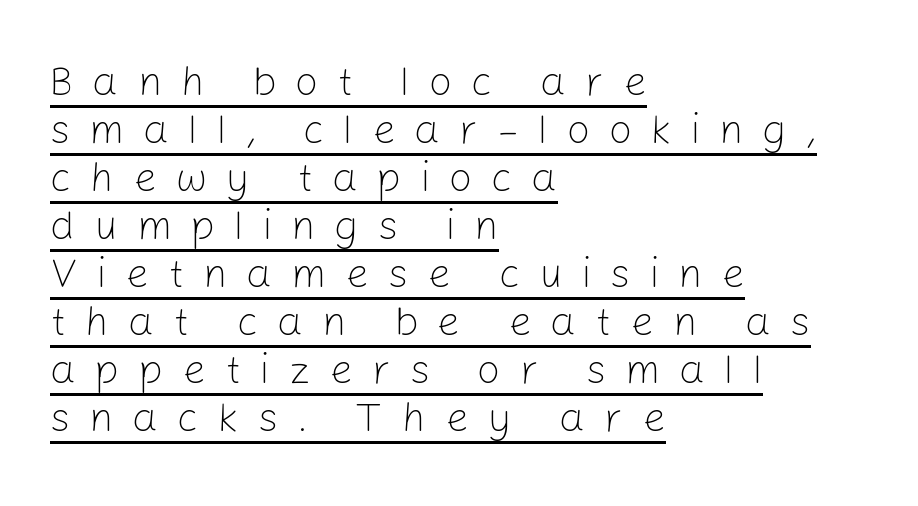
{"serif": "no", "italic": "no", "bold": "no", "weight": "light", "width": "normal", "stroke_contrast": "low", "x_height": "medium", "monospaced": "no", "underline": "yes", "align": "left", "line_spacing_ratio": 1.17, "letter_spacing": "wide", "letter_spacing_em": 0.46, "glyph_px": 41}
